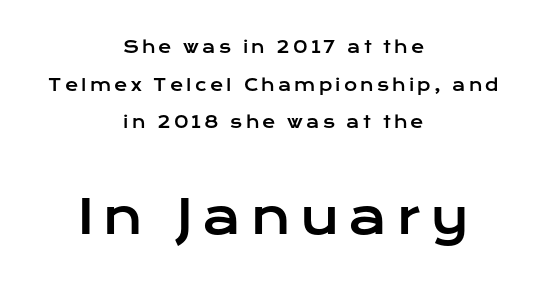
Q: Is the text italic (slanted)? A: No, it is upright.
Q: Is the typeface a serif or a sans-serif typeface? A: Sans-serif.
Q: Is the text underlined? A: No.
Q: How is the paragraph aligned? A: Centered.
Q: Is the spacing between letters normal or unusually wide? A: Unusually wide.
Q: Is the spacing between lines tight, normal or loose? A: Loose.
Q: Which block of text is set in a larger size, the first (top) or the second (bottom)? A: The second (bottom) one.
Q: Width (condensed, normal, or wide)? A: Wide.
Q: Stroke contrast? A: Low.
Q: x-height? A: Medium.
Q: Monospaced? A: No.
